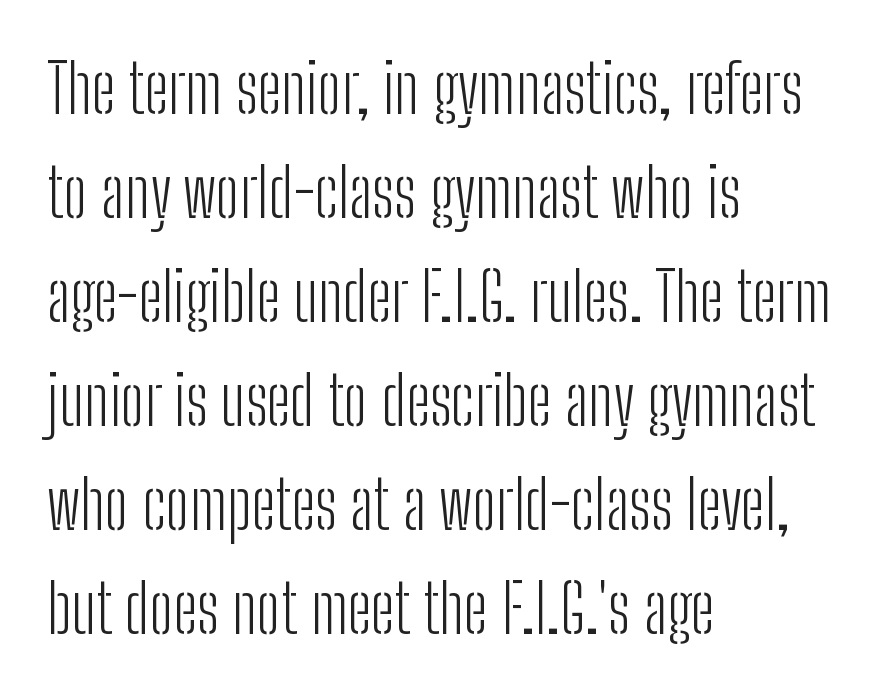
The image shows 68 px light, condensed sans-serif type, upright; set left-aligned, normal line spacing (1.53x), normal letter spacing, not underlined; low stroke contrast and a medium x-height.
